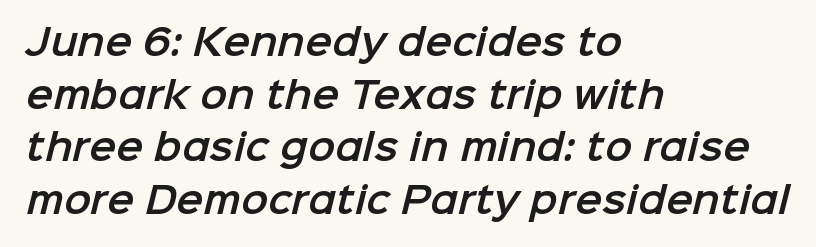
The image shows 36 px sans-serif type; set left-aligned, normal line spacing (1.46x), normal letter spacing, not underlined; low stroke contrast and a medium x-height.
